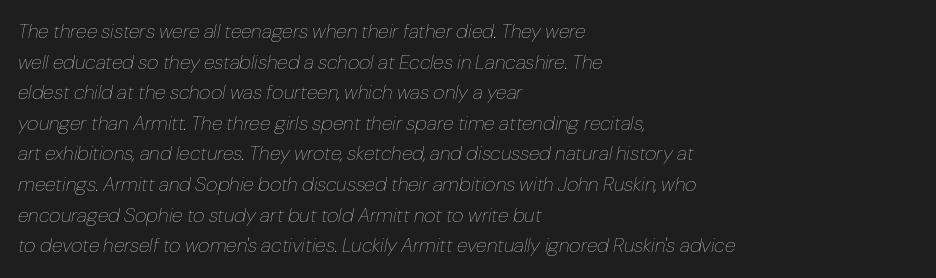
The image shows 20 px text type, italic (leaning right); set left-aligned, normal line spacing (1.53x), normal letter spacing, not underlined.
